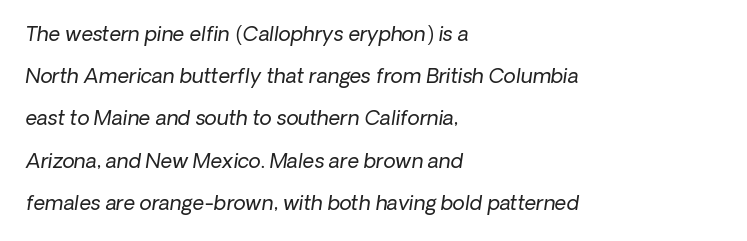
{"italic": "yes", "lean": "right", "slant_degrees": 8, "bold": "no", "underline": "no", "align": "left", "line_spacing": "loose", "line_spacing_ratio": 2.11, "letter_spacing": "normal", "letter_spacing_em": 0.0, "glyph_px": 20}
